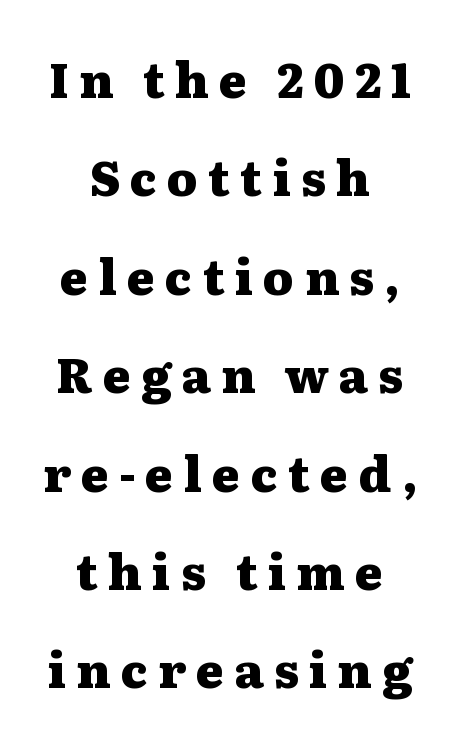
Q: Is the text bold? A: Yes.
Q: Is the text italic (slanted)? A: No, it is upright.
Q: Is the typeface a serif or a sans-serif typeface? A: Serif.
Q: Is the text underlined? A: No.
Q: How is the paragraph aligned? A: Centered.
Q: Is the spacing between letters normal or unusually wide? A: Unusually wide.
Q: Is the spacing between lines tight, normal or loose? A: Loose.
Q: Width (condensed, normal, or wide)? A: Wide.
Q: Stroke contrast? A: Medium.
Q: x-height? A: Medium.
Q: Monospaced? A: No.
